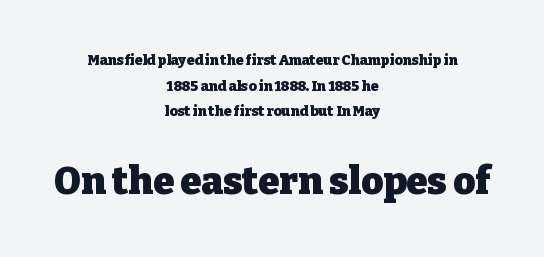
The image shows 38 px heavy serif type, upright; set centered, line spacing 1.83x, normal letter spacing, not underlined; the second (bottom) block is 2.71x larger; low stroke contrast and a medium x-height.
